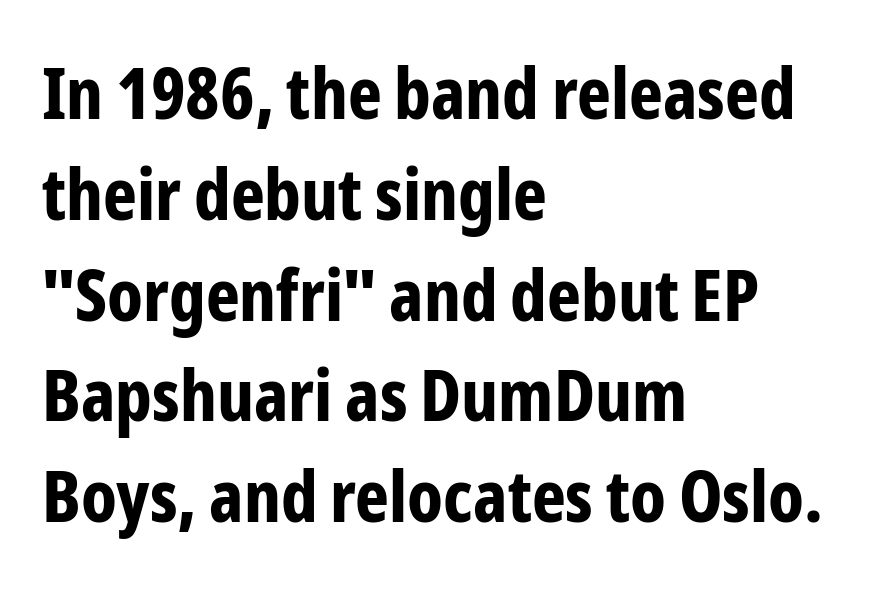
Q: Is the text bold? A: Yes.
Q: Is the text italic (slanted)? A: No, it is upright.
Q: Is the typeface a serif or a sans-serif typeface? A: Sans-serif.
Q: Is the text underlined? A: No.
Q: How is the paragraph aligned? A: Left-aligned.
Q: Is the spacing between letters normal or unusually wide? A: Normal.
Q: Is the spacing between lines tight, normal or loose? A: Normal.
Q: Width (condensed, normal, or wide)? A: Condensed.
Q: Stroke contrast? A: Low.
Q: x-height? A: Medium.
Q: Monospaced? A: No.
